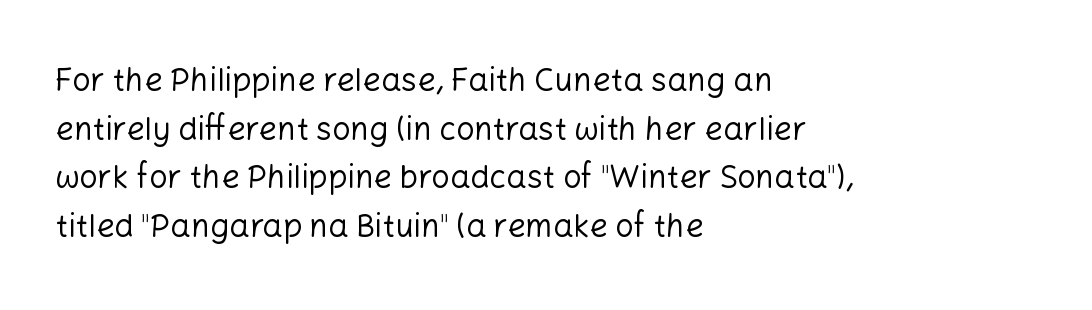
{"serif": "no", "italic": "no", "bold": "no", "weight": "regular", "width": "normal", "stroke_contrast": "low", "x_height": "medium", "monospaced": "no", "underline": "no", "align": "left", "line_spacing": "normal", "line_spacing_ratio": 1.52, "letter_spacing": "normal", "letter_spacing_em": 0.0, "glyph_px": 32}
